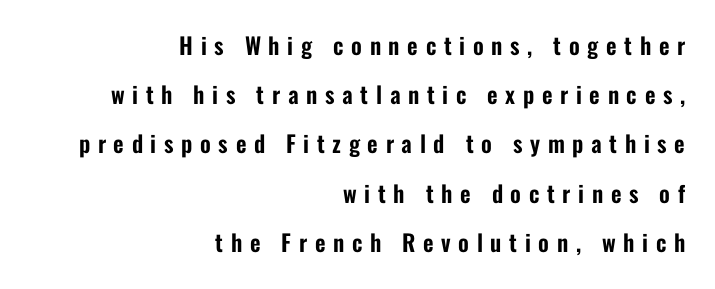
Between one letter and the next there's a generous, obvious gap. Rows of type keep a wide berth in the vertical direction. Horizontally, the lines are justified to the trailing edge only. Check the space under the baseline: it is left empty.
